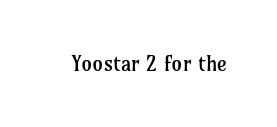
The passage shown is not underscored anywhere. The font's upright variant was chosen for this text. Stems here are at most as thick as an everyday book face. Observe the ordinary spacing: letters are neighbours, not strangers.
